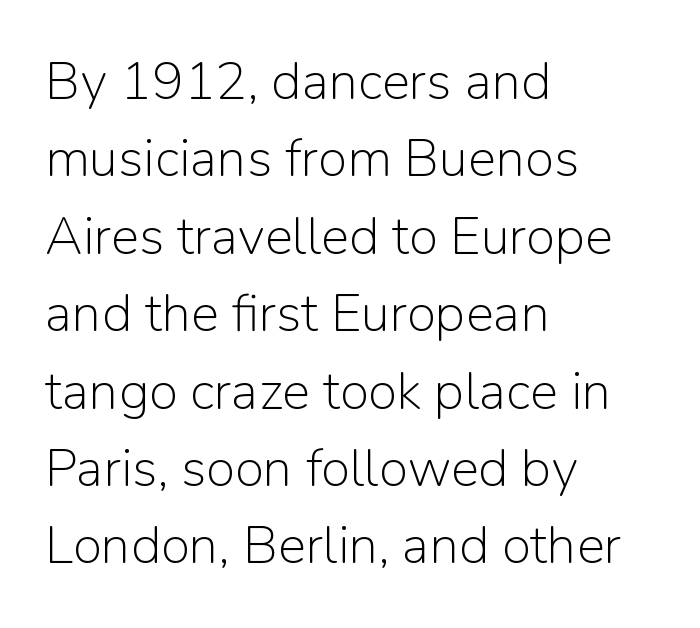
{"serif": "no", "italic": "no", "bold": "no", "weight": "light", "width": "normal", "stroke_contrast": "low", "x_height": "medium", "monospaced": "no", "underline": "no", "align": "left", "line_spacing": "normal", "line_spacing_ratio": 1.46, "letter_spacing": "normal", "letter_spacing_em": 0.0, "glyph_px": 53}
